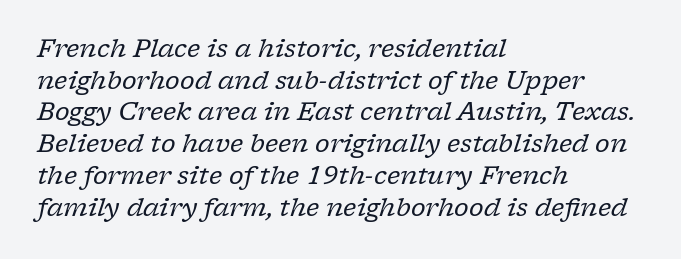
The image shows 25 px text type, italic (leaning right); set left-aligned, normal line spacing (1.27x), normal letter spacing, not underlined.
